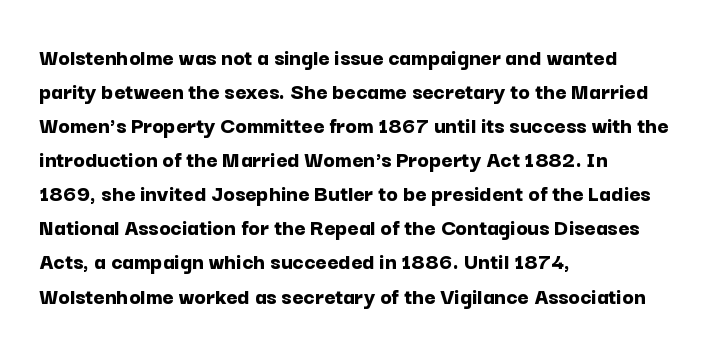
The image shows 24 px bold type, upright; set left-aligned, normal line spacing (1.42x), normal letter spacing, not underlined.
